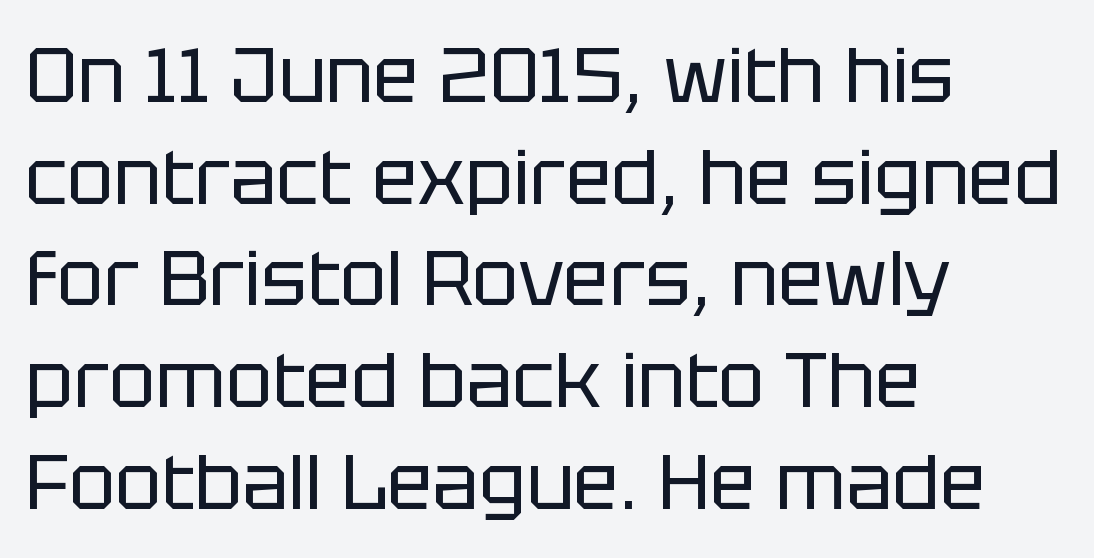
Inter-character spacing is left at the font's built-in metrics. This is sans-serif lettering, the kind often seen on screens and signage. Baseline-to-baseline distance is the conventional proportion of letter height. Leftover space on each line is placed entirely after the last word. The typography opts for an upright posture over an oblique one. Weight: not bold — regular or lighter.
